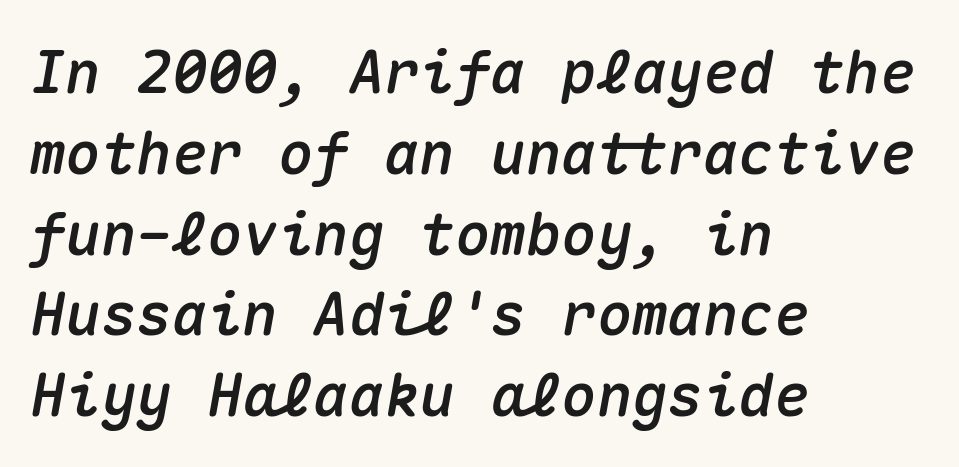
The image shows 59 px text type, italic (leaning right), monospaced; set left-aligned, normal line spacing (1.37x), normal letter spacing, not underlined; medium stroke contrast and a medium x-height.
